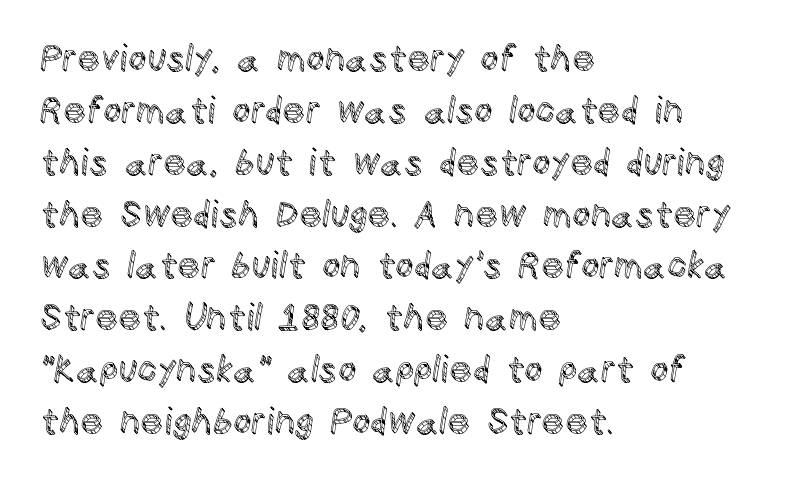
The image shows 36 px text type; set left-aligned, normal line spacing (1.44x), normal letter spacing, not underlined; a large x-height.
